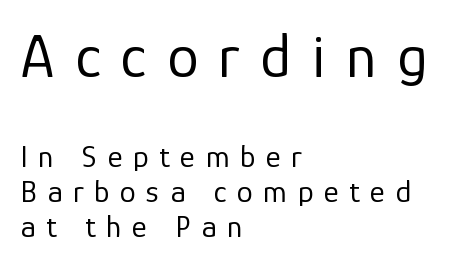
Q: Is the text bold? A: No.
Q: Is the text italic (slanted)? A: No, it is upright.
Q: Is the typeface a serif or a sans-serif typeface? A: Sans-serif.
Q: Is the text underlined? A: No.
Q: How is the paragraph aligned? A: Left-aligned.
Q: Is the spacing between letters normal or unusually wide? A: Unusually wide.
Q: Is the spacing between lines tight, normal or loose? A: Tight.
Q: Which block of text is set in a larger size, the first (top) or the second (bottom)? A: The first (top) one.
Q: Width (condensed, normal, or wide)? A: Normal.
Q: Stroke contrast? A: Low.
Q: x-height? A: Medium.
Q: Monospaced? A: No.
